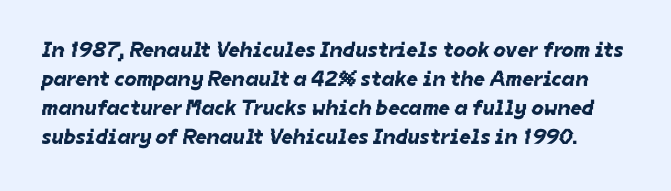
The image shows 22 px text type; set normal line spacing (1.32x), normal letter spacing, not underlined.
